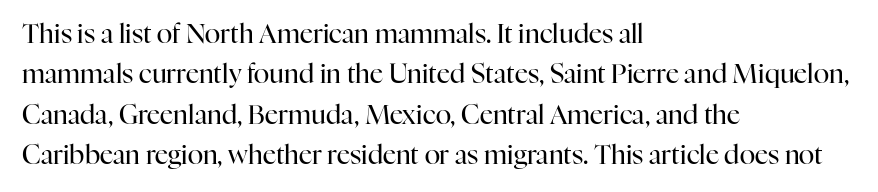
{"italic": "no", "bold": "no", "underline": "no", "align": "left", "line_spacing": "normal", "line_spacing_ratio": 1.55, "letter_spacing": "normal", "letter_spacing_em": 0.0, "glyph_px": 26}
